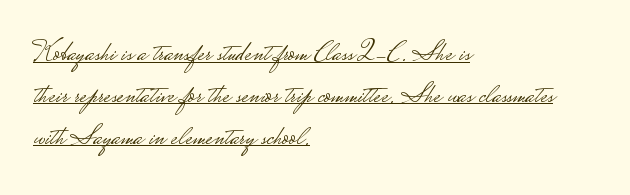
{"serif": "no", "bold": "no", "weight": "light", "width": "wide", "stroke_contrast": "low", "monospaced": "no", "underline": "yes", "align": "left", "line_spacing": "normal", "line_spacing_ratio": 1.44, "letter_spacing": "normal", "letter_spacing_em": 0.0, "glyph_px": 29}
